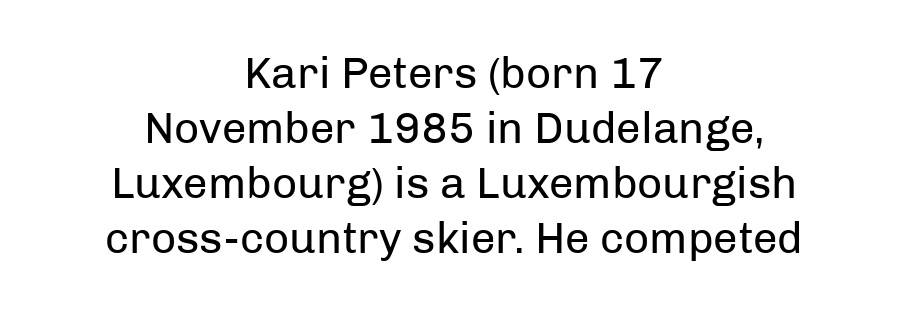
The image shows 44 px regular-weight sans-serif type, upright; set centered, normal line spacing (1.25x), normal letter spacing, not underlined; low stroke contrast and a medium x-height.
